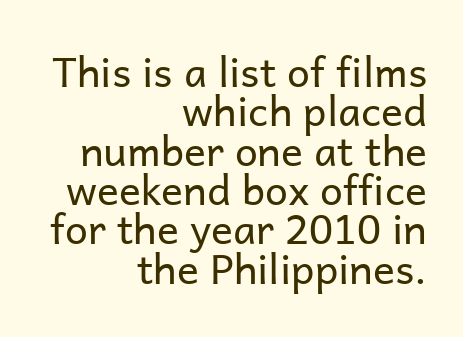
Weight: not bold — regular or lighter. Here the designer chose a conventional face with non-uniform glyph widths. Decoration check: the copy has no underline. A typesetter would label this face a sans. A student would call this right alignment; a typographer would say flush right, rag left. In terms of letterspacing, this is plain default setting.
